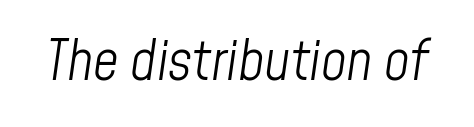
Q: Is the text bold? A: No.
Q: Is the text italic (slanted)? A: Yes, it leans right by about 8 degrees.
Q: Is the text underlined? A: No.
Q: Is the spacing between letters normal or unusually wide? A: Normal.
Q: Width (condensed, normal, or wide)? A: Condensed.
Q: Stroke contrast? A: Low.
Q: x-height? A: Medium.
Q: Monospaced? A: No.
